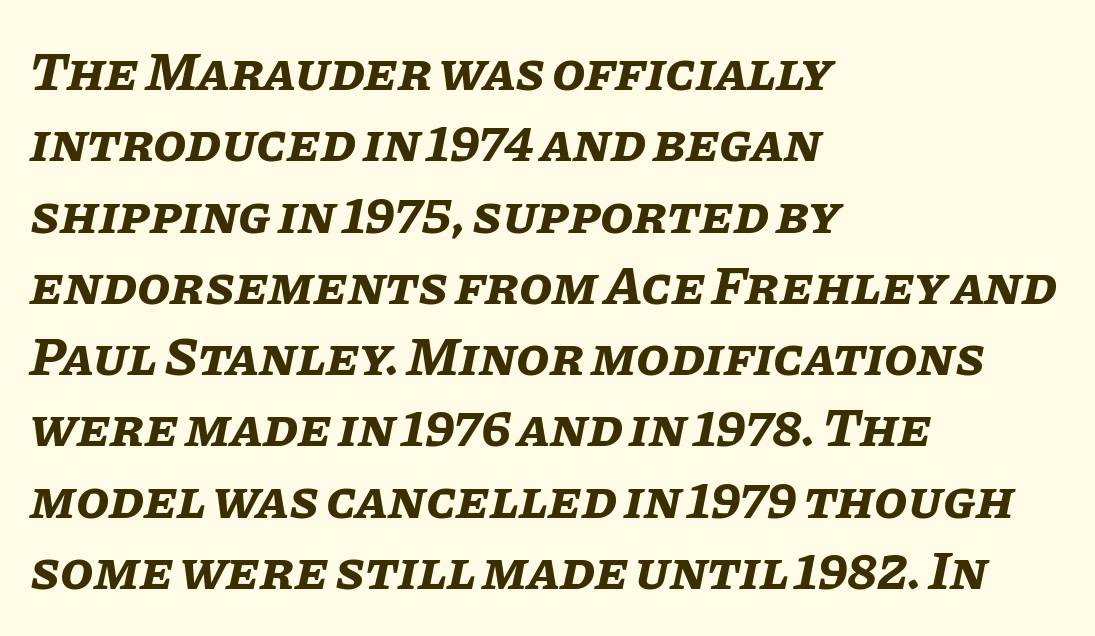
The image shows 54 px bold type, italic (leaning right); set left-aligned, normal line spacing (1.32x), normal letter spacing, not underlined; low stroke contrast and a large x-height.
